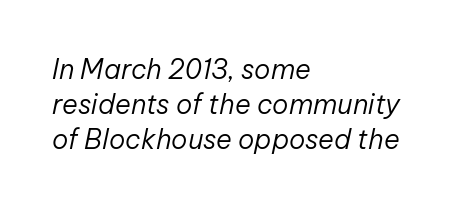
{"italic": "yes", "lean": "right", "slant_degrees": 12, "bold": "no", "underline": "no", "align": "left", "line_spacing": "normal", "line_spacing_ratio": 1.3, "letter_spacing": "normal", "letter_spacing_em": 0.0, "glyph_px": 27}
